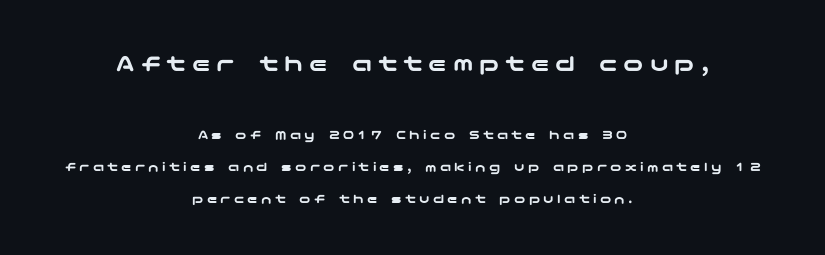
The rendering uses a large line-height, opening up the rows. The area under the type is left untouched. Does the bottom block carry the larger type? No, the top block does. This sample is center-justified, so both line endings float freely. The letters stand upright; this is a roman face. The type is letterspaced generously, with wide tracking.
